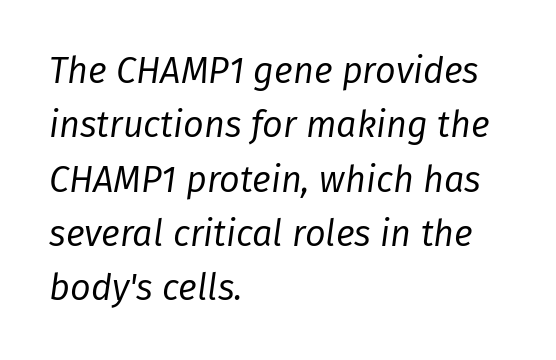
An italicized treatment has been applied to the whole sample. The lines are quadded left. The glyphs are unaccompanied by any horizontal stroke below them. Is this a heavy cut? Hardly; it is regular or lighter. This sample keeps an unexceptional amount of space between lines.
